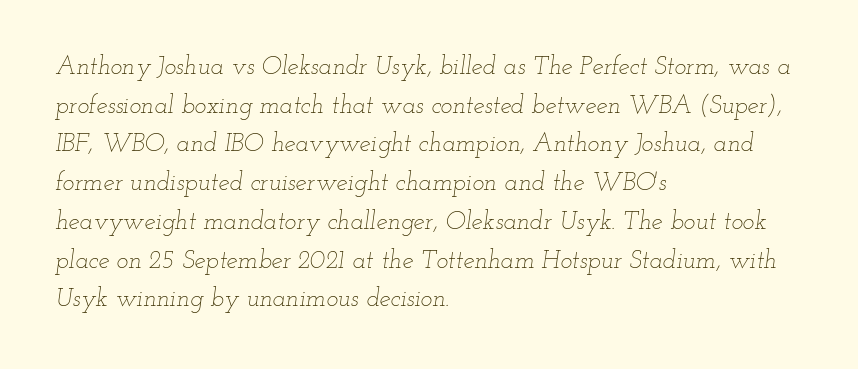
The image shows 25 px text type, italic (leaning right); set left-aligned, normal line spacing (1.55x), normal letter spacing, not underlined.
